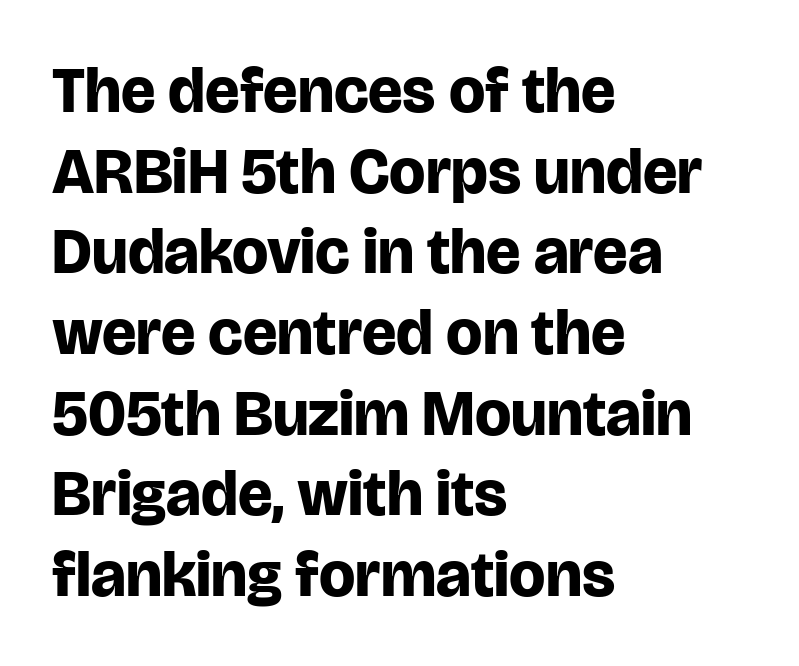
{"serif": "no", "italic": "no", "bold": "yes", "weight": "bold", "width": "normal", "stroke_contrast": "low", "x_height": "large", "monospaced": "no", "underline": "no", "align": "left", "line_spacing": "normal", "line_spacing_ratio": 1.26, "letter_spacing": "normal", "letter_spacing_em": 0.0, "glyph_px": 64}
